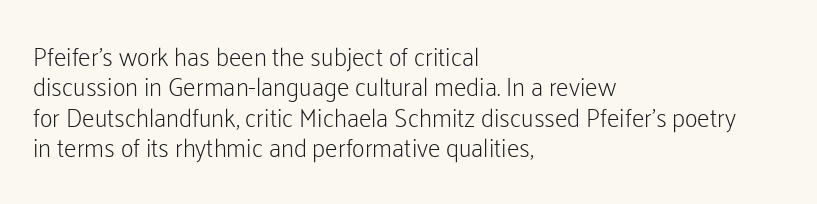
Nope, not italic — everything's standing straight. Only glyphs here, with clear space below each row. Leftover space on each line is placed entirely after the last word. The gaps between neighbouring characters are ordinary and unremarkable. A light-to-regular cut is what we see here.
